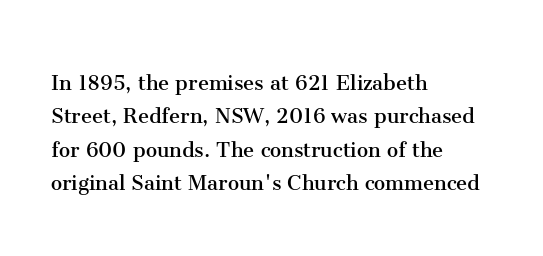
The image shows 25 px text type, upright; set left-aligned, normal line spacing (1.34x), normal letter spacing, not underlined.
